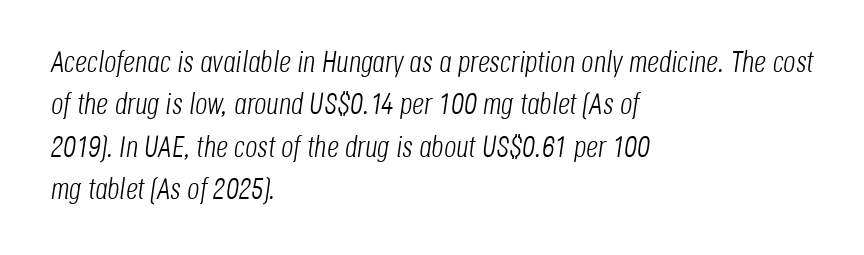
{"italic": "yes", "lean": "right", "slant_degrees": 8, "bold": "no", "weight": "light", "width": "condensed", "stroke_contrast": "low", "x_height": "large", "monospaced": "no", "underline": "no", "align": "left", "line_spacing": "normal", "line_spacing_ratio": 1.41, "letter_spacing": "normal", "letter_spacing_em": 0.0, "glyph_px": 30}
